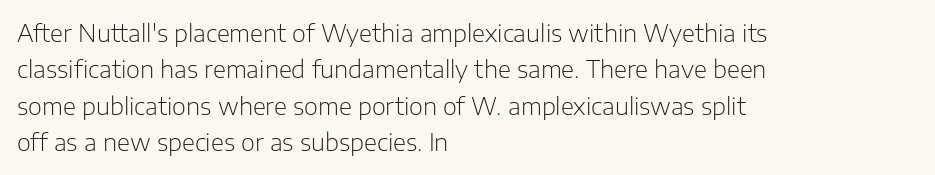
The image shows 24 px text type, upright; set left-aligned, normal line spacing (1.52x), normal letter spacing, not underlined.
